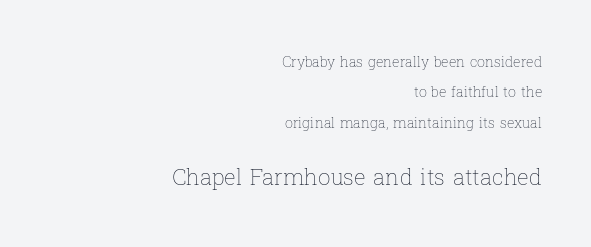
Q: Is the text bold? A: No.
Q: Is the text italic (slanted)? A: No, it is upright.
Q: Is the text underlined? A: No.
Q: How is the paragraph aligned? A: Right-aligned.
Q: Is the spacing between letters normal or unusually wide? A: Normal.
Q: Is the spacing between lines tight, normal or loose? A: Loose.
Q: Which block of text is set in a larger size, the first (top) or the second (bottom)? A: The second (bottom) one.
